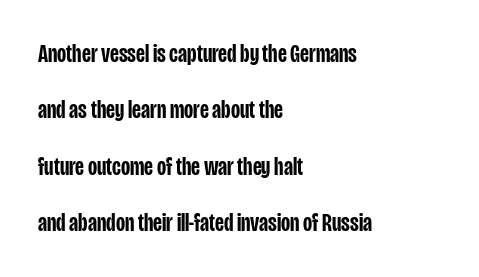
The image shows 25 px text type, upright; set left-aligned, loose line spacing (2.26x), normal letter spacing, not underlined.
